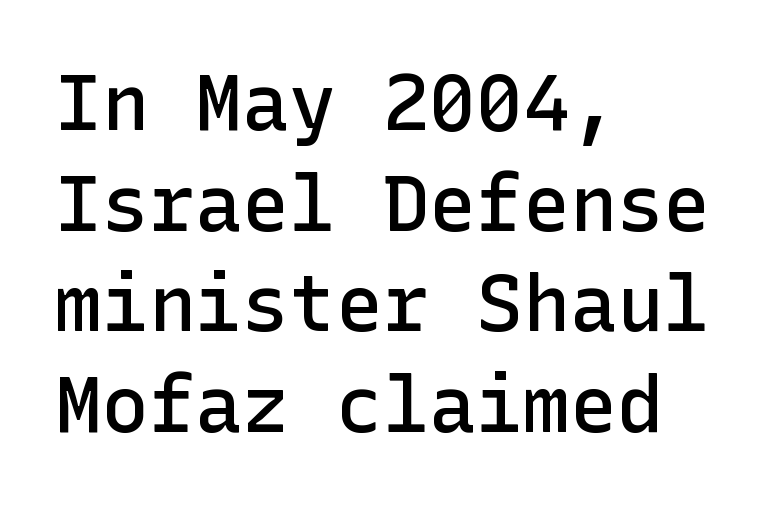
The image shows 78 px semibold sans-serif type, upright; set left-aligned, normal line spacing (1.29x), normal letter spacing, not underlined; low stroke contrast and a medium x-height.
